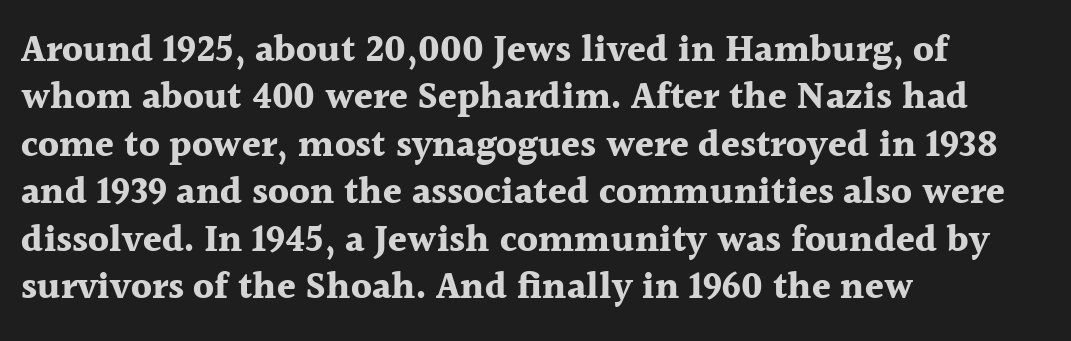
Q: Is the text bold? A: Yes.
Q: Is the text italic (slanted)? A: No, it is upright.
Q: Is the typeface a serif or a sans-serif typeface? A: Serif.
Q: Is the text underlined? A: No.
Q: How is the paragraph aligned? A: Left-aligned.
Q: Is the spacing between letters normal or unusually wide? A: Normal.
Q: Is the spacing between lines tight, normal or loose? A: Normal.
Q: Width (condensed, normal, or wide)? A: Normal.
Q: x-height? A: Medium.
Q: Monospaced? A: No.
